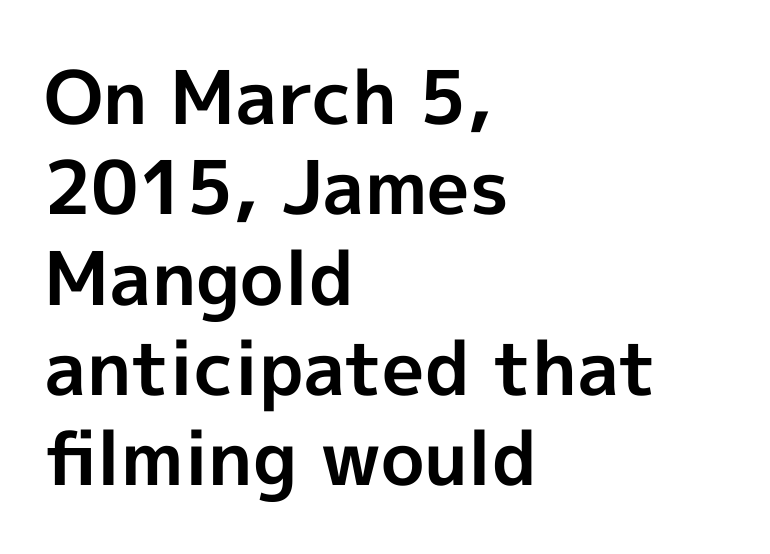
The image shows 74 px bold sans-serif type, upright; set left-aligned, line spacing 1.22x, normal letter spacing, not underlined; a medium x-height.
